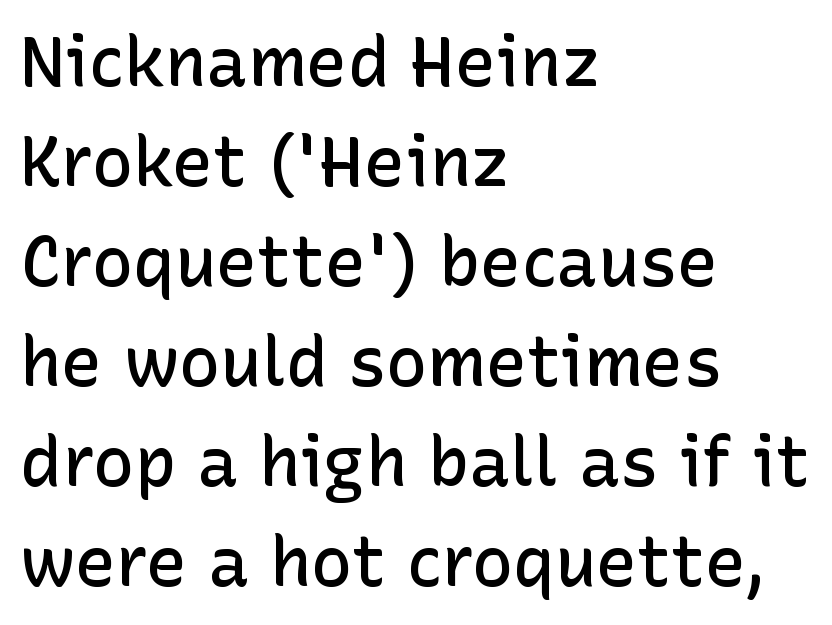
The image shows 69 px semibold sans-serif type, upright; set left-aligned, normal line spacing (1.45x), normal letter spacing, not underlined; low stroke contrast and a medium x-height.
